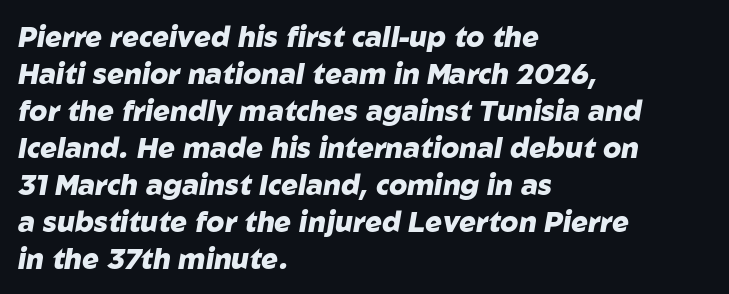
Q: Is the text bold? A: Yes.
Q: Is the text italic (slanted)? A: Yes, it leans right by about 10 degrees.
Q: Is the text underlined? A: No.
Q: How is the paragraph aligned? A: Left-aligned.
Q: Is the spacing between letters normal or unusually wide? A: Normal.
Q: Is the spacing between lines tight, normal or loose? A: Normal.
Q: Width (condensed, normal, or wide)? A: Normal.
Q: Stroke contrast? A: Low.
Q: x-height? A: Medium.
Q: Monospaced? A: No.
